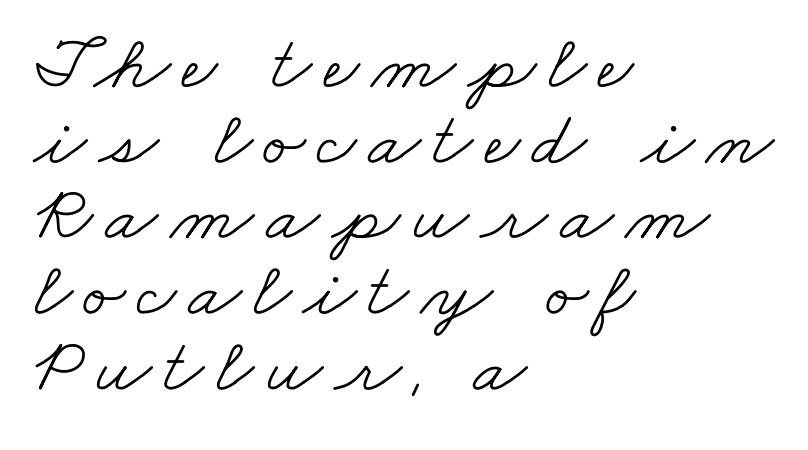
A typesetter would call this leading minimal, almost set solid. Descenders hang freely into open space. The passage shown is typed in a proportional face where columns would drift. I'd call this a serif setting — the letters wear small feet. Unbolded letterforms with no extra heft.
